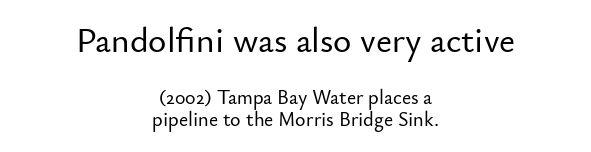
Q: Is the text italic (slanted)? A: No, it is upright.
Q: Is the typeface a serif or a sans-serif typeface? A: Sans-serif.
Q: Is the text underlined? A: No.
Q: How is the paragraph aligned? A: Centered.
Q: Is the spacing between letters normal or unusually wide? A: Normal.
Q: Is the spacing between lines tight, normal or loose? A: Tight.
Q: Which block of text is set in a larger size, the first (top) or the second (bottom)? A: The first (top) one.
Q: Width (condensed, normal, or wide)? A: Normal.
Q: Stroke contrast? A: Low.
Q: x-height? A: Small.
Q: Monospaced? A: No.
